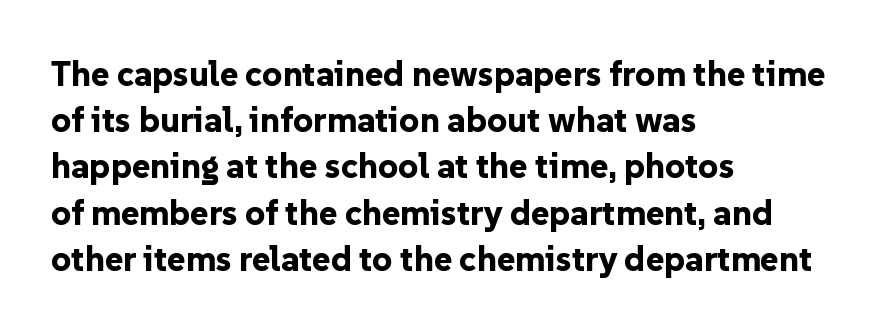
In CSS terms this would be text-align: left. The face used here is proportionally spaced, like ordinary book or web type. Nobody touched the tracking dial on this one. Summary of vertical rhythm: regular, with standard interline spacing. The font family rendered here belongs to the sans-serif group. What weight is shown? A full bold with thick strokes.
